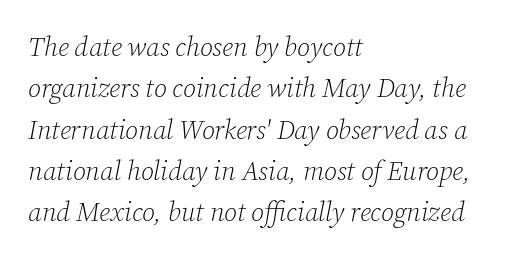
The image shows 27 px text type, italic (leaning right); set left-aligned, normal line spacing (1.53x), normal letter spacing, not underlined.
